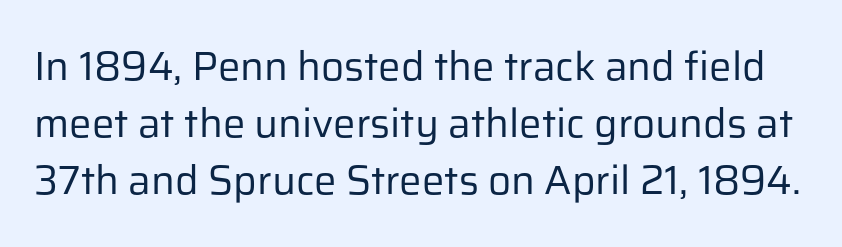
Q: Is the text bold? A: No.
Q: Is the text italic (slanted)? A: No, it is upright.
Q: Is the typeface a serif or a sans-serif typeface? A: Sans-serif.
Q: Is the text underlined? A: No.
Q: Is the spacing between letters normal or unusually wide? A: Normal.
Q: Is the spacing between lines tight, normal or loose? A: Normal.
Q: Width (condensed, normal, or wide)? A: Normal.
Q: Stroke contrast? A: Low.
Q: x-height? A: Medium.
Q: Monospaced? A: No.
